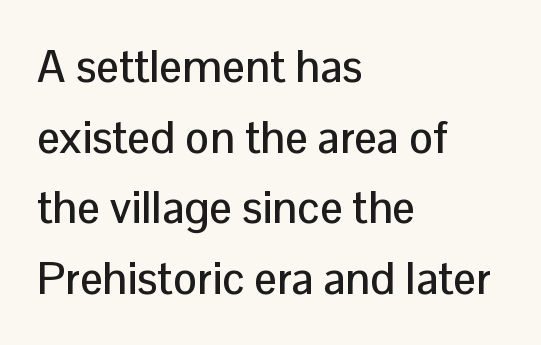
Q: Is the text italic (slanted)? A: No, it is upright.
Q: Is the typeface a serif or a sans-serif typeface? A: Sans-serif.
Q: Is the text underlined? A: No.
Q: How is the paragraph aligned? A: Left-aligned.
Q: Is the spacing between letters normal or unusually wide? A: Normal.
Q: Is the spacing between lines tight, normal or loose? A: Normal.
Q: Width (condensed, normal, or wide)? A: Normal.
Q: Stroke contrast? A: Low.
Q: x-height? A: Medium.
Q: Monospaced? A: No.
